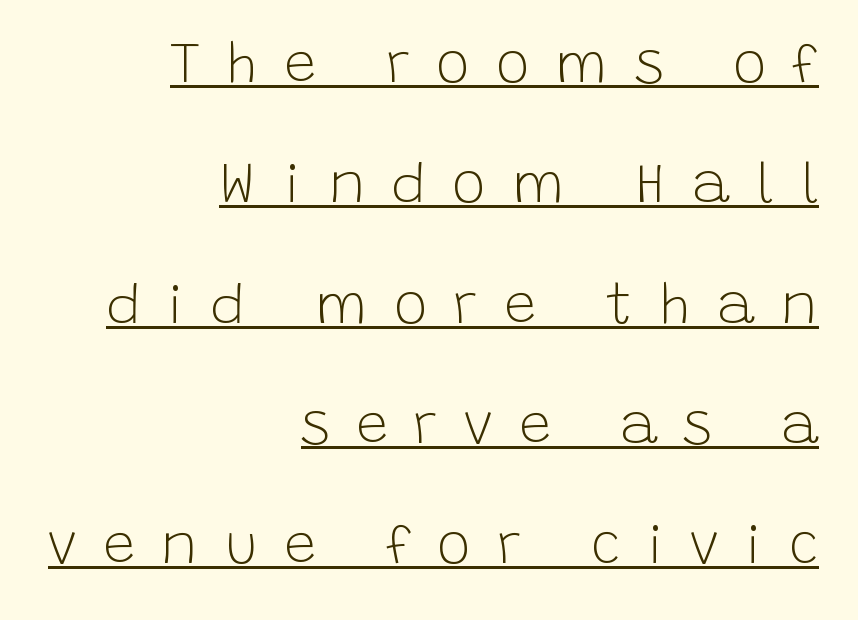
{"serif": "no", "italic": "no", "bold": "no", "weight": "light", "width": "normal", "stroke_contrast": "low", "x_height": "large", "monospaced": "no", "underline": "yes", "align": "right", "line_spacing": "loose", "line_spacing_ratio": 2.11, "letter_spacing": "wide", "letter_spacing_em": 0.46, "glyph_px": 57}
